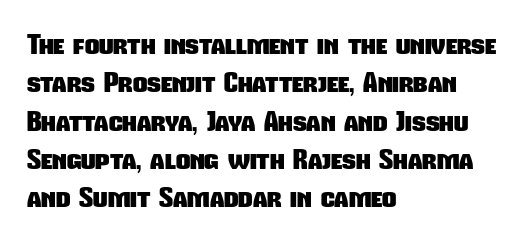
The face used here has the dense, thick strokes of a bold. The glyphs are unaccompanied by any horizontal stroke below them. Evenly set lines give the paragraph a standard silhouette. Horizontally, the lines are justified to the leading edge only. This rendering leaves character spacing at its baseline value. Spacing verdict: proportional, widths tailored to each character.
